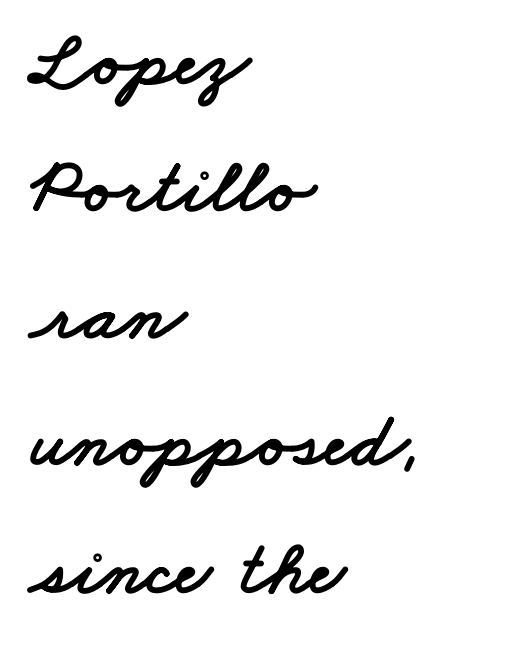
Q: Is the typeface a serif or a sans-serif typeface? A: Sans-serif.
Q: Is the text underlined? A: No.
Q: How is the paragraph aligned? A: Left-aligned.
Q: Is the spacing between letters normal or unusually wide? A: Normal.
Q: Is the spacing between lines tight, normal or loose? A: Normal.
Q: Width (condensed, normal, or wide)? A: Wide.
Q: Stroke contrast? A: Low.
Q: x-height? A: Small.
Q: Monospaced? A: No.
